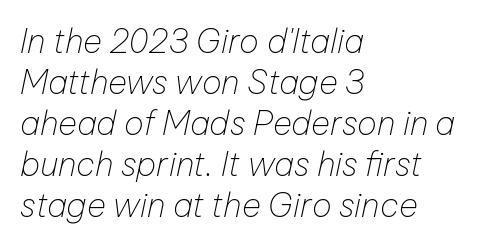
The image shows 33 px thin type, italic (leaning right); set left-aligned, line spacing 1.24x, normal letter spacing, not underlined; low stroke contrast and a medium x-height.
